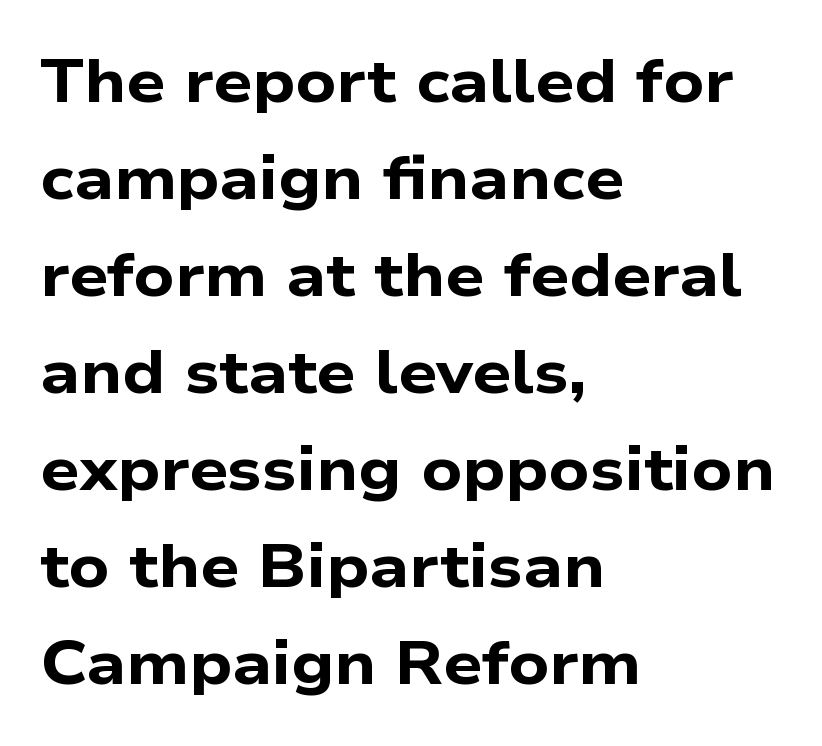
{"serif": "no", "bold": "yes", "weight": "bold", "width": "wide", "stroke_contrast": "low", "x_height": "medium", "monospaced": "no", "underline": "no", "align": "left", "line_spacing": "normal", "line_spacing_ratio": 1.59, "letter_spacing": "normal", "letter_spacing_em": 0.0, "glyph_px": 61}
